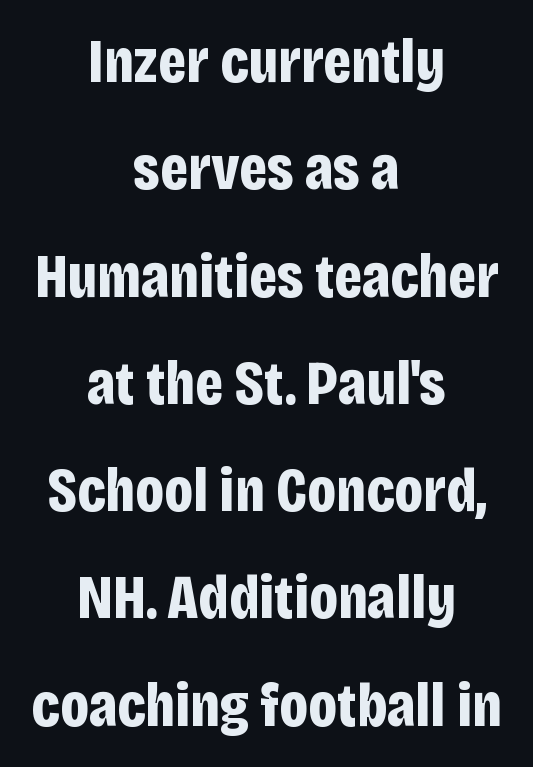
The image shows 62 px bold, condensed sans-serif type, upright; set centered, line spacing 1.73x, normal letter spacing, not underlined; low stroke contrast and a large x-height.
